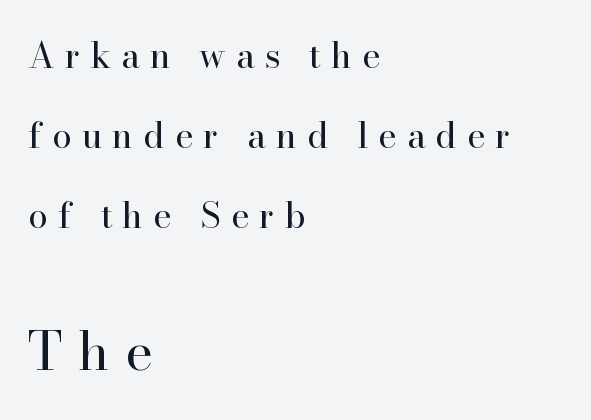
Q: Is the text bold? A: No.
Q: Is the text italic (slanted)? A: No, it is upright.
Q: Is the typeface a serif or a sans-serif typeface? A: Serif.
Q: Is the text underlined? A: No.
Q: How is the paragraph aligned? A: Left-aligned.
Q: Is the spacing between letters normal or unusually wide? A: Unusually wide.
Q: Is the spacing between lines tight, normal or loose? A: Loose.
Q: Which block of text is set in a larger size, the first (top) or the second (bottom)? A: The second (bottom) one.
Q: Width (condensed, normal, or wide)? A: Normal.
Q: Stroke contrast? A: High.
Q: x-height? A: Small.
Q: Monospaced? A: No.
